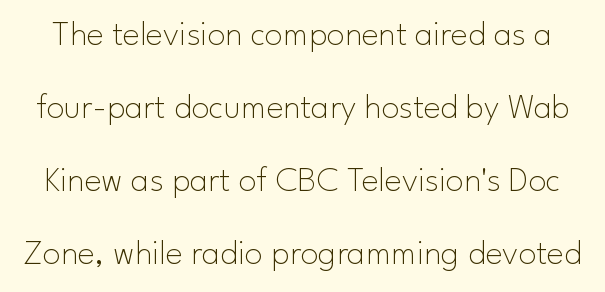
The image shows 36 px thin sans-serif type, upright; set loose line spacing (2.03x), normal letter spacing, not underlined; low stroke contrast and a small x-height.
